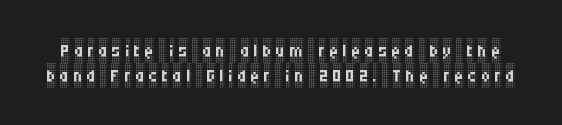
{"italic": "no", "bold": "no", "underline": "no", "line_spacing": "tight", "line_spacing_ratio": 0.99, "glyph_px": 25}
